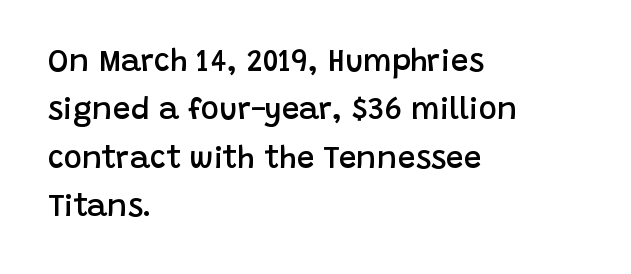
{"serif": "no", "italic": "no", "bold": "semi", "weight": "semibold", "width": "normal", "stroke_contrast": "low", "x_height": "large", "monospaced": "no", "underline": "no", "align": "left", "line_spacing": "normal", "line_spacing_ratio": 1.56, "letter_spacing": "normal", "letter_spacing_em": 0.0, "glyph_px": 31}
